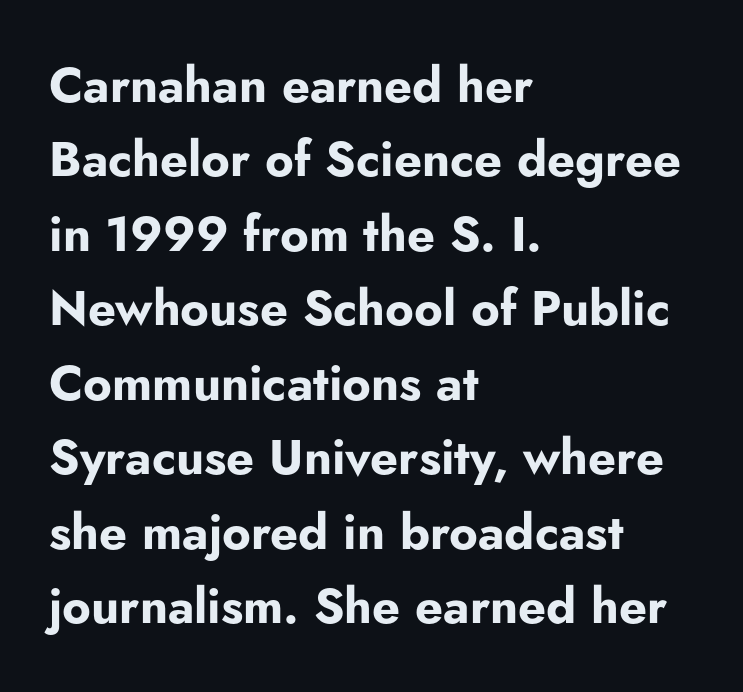
{"serif": "no", "italic": "no", "bold": "yes", "weight": "bold", "width": "normal", "stroke_contrast": "low", "x_height": "small", "monospaced": "no", "underline": "no", "align": "left", "line_spacing": "normal", "line_spacing_ratio": 1.52, "letter_spacing": "normal", "letter_spacing_em": 0.0, "glyph_px": 49}
